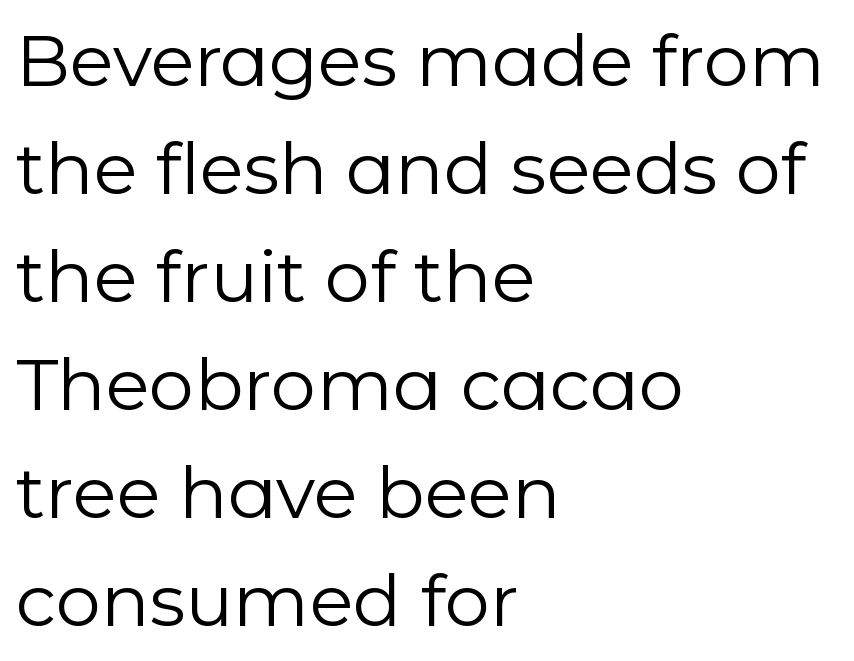
Regarding leading, the lines here are spaced in the standard way. The face looks like a standard text weight, possibly lighter. The designer went with a sans here, leaving each stem footless. Horizontally, the lines are justified to the leading edge only.
